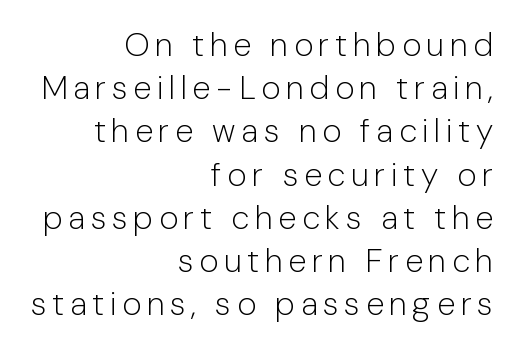
The image shows 33 px light sans-serif type, upright; set right-aligned, normal line spacing (1.31x), not underlined; low stroke contrast and a medium x-height.
